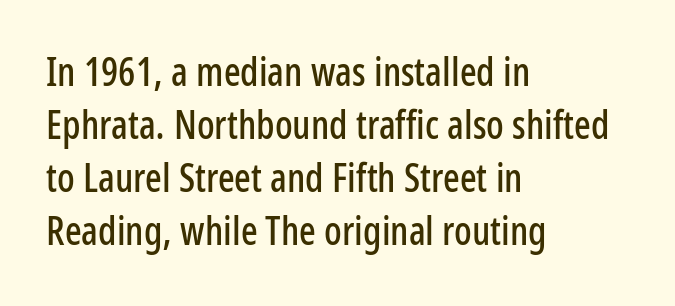
Underline: absent. The compositor pushed each line to the left boundary. Character widths vary here, with narrow letters taking less room than wide ones. It's the straight-up-and-down kind of type.
